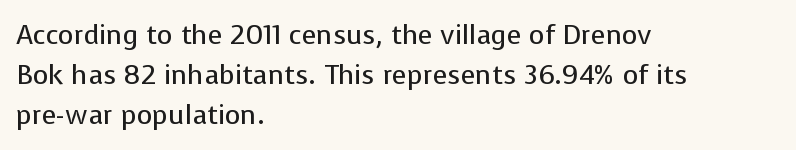
Q: Is the text bold? A: No.
Q: Is the text italic (slanted)? A: No, it is upright.
Q: Is the text underlined? A: No.
Q: How is the paragraph aligned? A: Left-aligned.
Q: Is the spacing between letters normal or unusually wide? A: Normal.
Q: Is the spacing between lines tight, normal or loose? A: Normal.
